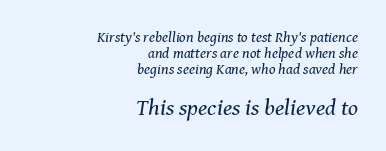
{"italic": "yes", "lean": "right", "slant_degrees": 8, "bold": "no", "underline": "no", "align": "right", "line_spacing": "tight", "line_spacing_ratio": 1.06, "letter_spacing": "normal", "letter_spacing_em": 0.0, "larger_block": "second", "size_ratio": 1.53, "glyph_px": 23}
